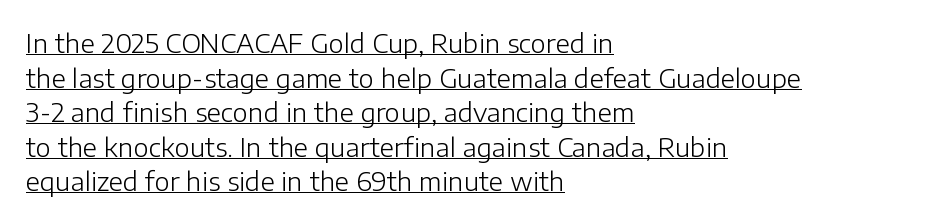
{"italic": "no", "bold": "no", "underline": "yes", "align": "left", "line_spacing": "normal", "line_spacing_ratio": 1.33, "letter_spacing": "normal", "letter_spacing_em": 0.0, "glyph_px": 26}
